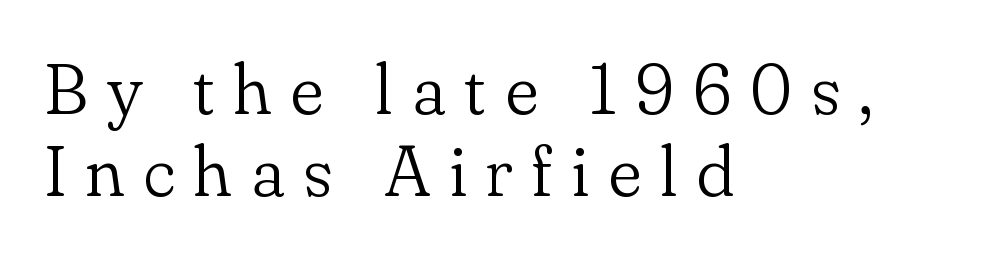
Q: Is the text bold? A: No.
Q: Is the text italic (slanted)? A: No, it is upright.
Q: Is the typeface a serif or a sans-serif typeface? A: Serif.
Q: Is the text underlined? A: No.
Q: How is the paragraph aligned? A: Left-aligned.
Q: Is the spacing between letters normal or unusually wide? A: Unusually wide.
Q: Width (condensed, normal, or wide)? A: Normal.
Q: Stroke contrast? A: Low.
Q: x-height? A: Small.
Q: Monospaced? A: No.
